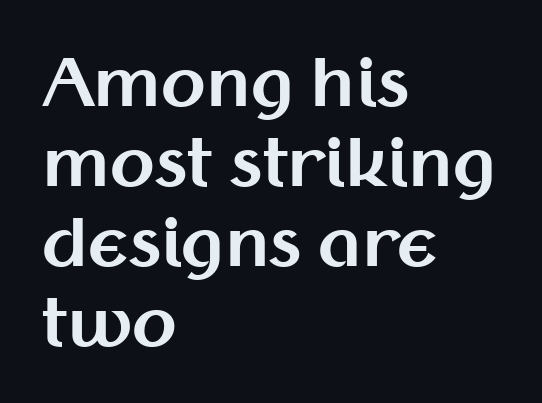
The foot of each line stays bare and open. Tall strokes in this sample are plumb rather than angled. Casual observation: everything's shoved over to the left. Standard letterfit; no display-style spreading of the glyphs.
